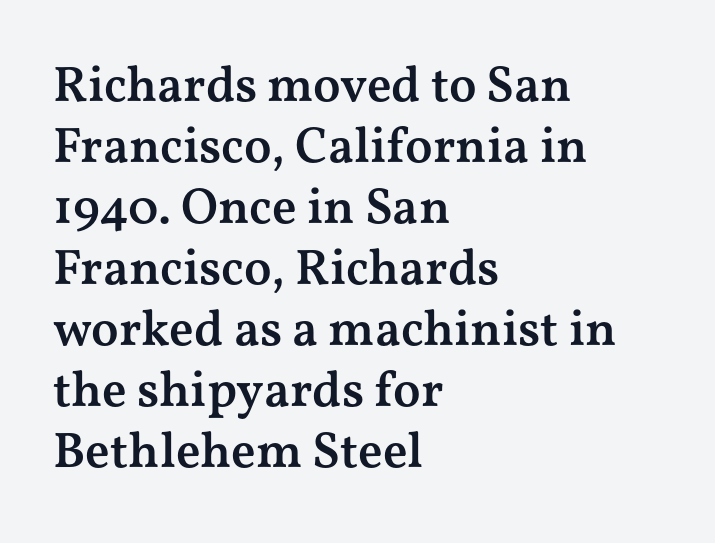
Check the space under the baseline: it is left empty. I'd describe the lettering as semibold — firm but not a full bold. Here the designer chose a conventional face with non-uniform glyph widths. These lines were composed using upright roman letters. The passage is arranged the way most books set body copy — flush left. A typesetter would label this face a serif.
